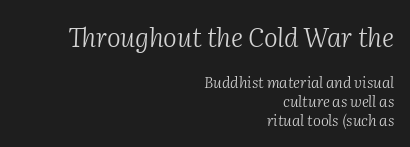
{"italic": "yes", "lean": "right", "slant_degrees": 2, "bold": "no", "underline": "no", "align": "right", "line_spacing": "normal", "line_spacing_ratio": 1.27, "letter_spacing": "normal", "letter_spacing_em": 0.0, "larger_block": "first", "size_ratio": 1.73, "glyph_px": 26}
